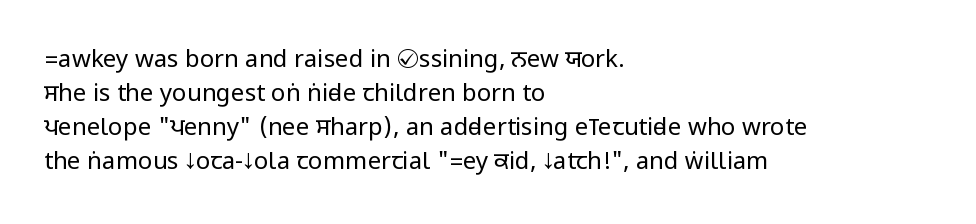
{"italic": "no", "bold": "no", "underline": "no", "align": "left", "line_spacing": "normal", "line_spacing_ratio": 1.42, "letter_spacing": "normal", "letter_spacing_em": 0.0, "glyph_px": 24}
